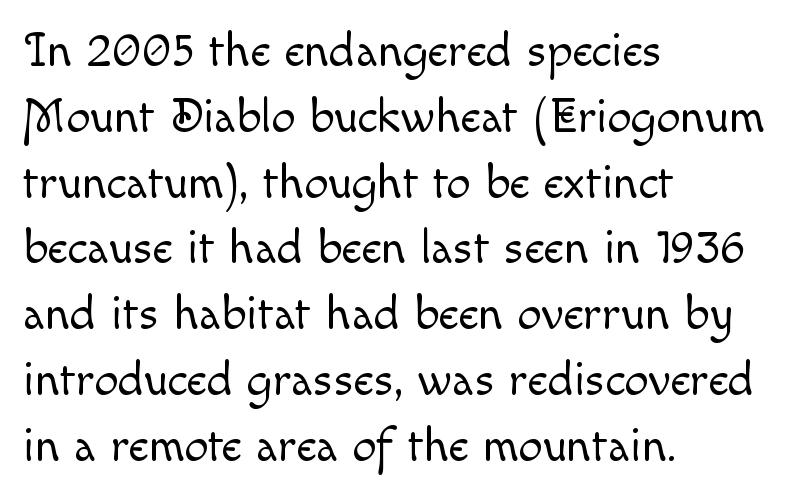
A normal amount of white space separates one row of letters from the next. Does extra space separate the letters? No, they use regular spacing. Italic: no, the glyphs are upright roman. Each letter keeps its own natural width here, so spacing adapts to shape.
